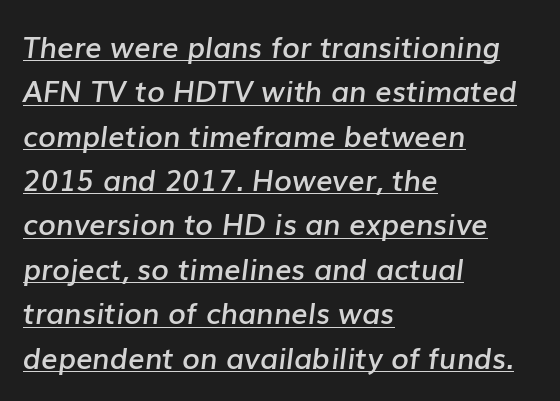
Each line of the rendering has a horizontal stroke beneath the glyphs. Stems and bowls a touch heavier than normal — semibold. Would a proofreader flag this as italicized? Yes. Teacher's note: observe the even left margin — that is flush-left alignment. Proportional: the letters do not fall into vertical columns.
